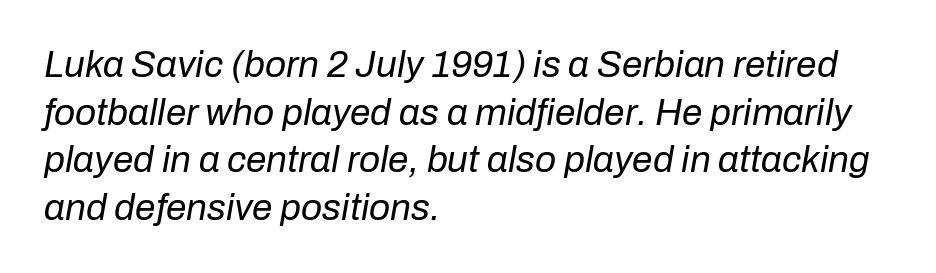
Varying glyph widths throughout — classic text-font behaviour. These lines keep a tight, regular rhythm from letter to letter. Beneath every word, the page is bare. Slant detected: the letters are inclined. Weight: not bold — regular or lighter. The ragged edge is on the right, which tells us the setting is flush left.
